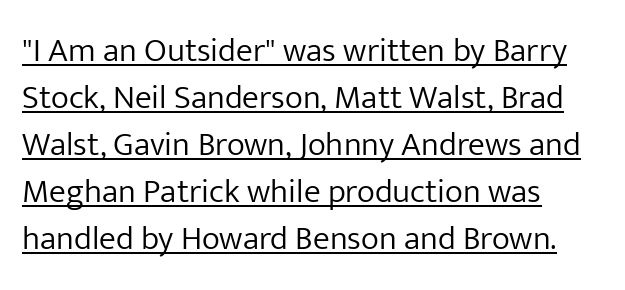
{"serif": "no", "italic": "no", "bold": "no", "weight": "light", "width": "normal", "stroke_contrast": "low", "x_height": "medium", "monospaced": "no", "underline": "yes", "align": "left", "line_spacing": "normal", "line_spacing_ratio": 1.38, "letter_spacing": "normal", "letter_spacing_em": 0.0, "glyph_px": 34}
